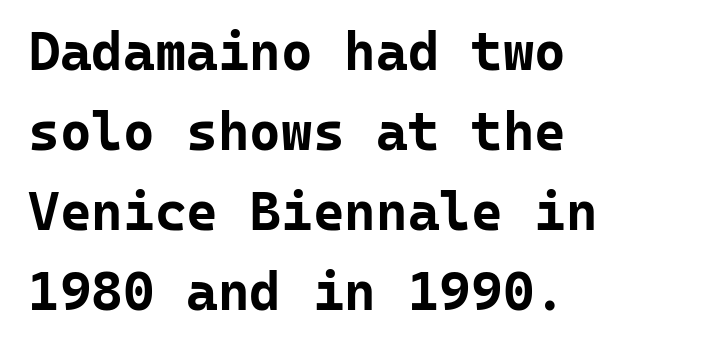
Q: Is the text bold? A: Yes.
Q: Is the text italic (slanted)? A: No, it is upright.
Q: Is the typeface a serif or a sans-serif typeface? A: Sans-serif.
Q: Is the text underlined? A: No.
Q: How is the paragraph aligned? A: Left-aligned.
Q: Is the spacing between letters normal or unusually wide? A: Normal.
Q: Is the spacing between lines tight, normal or loose? A: Normal.
Q: Width (condensed, normal, or wide)? A: Normal.
Q: Stroke contrast? A: Low.
Q: x-height? A: Medium.
Q: Monospaced? A: Yes.
